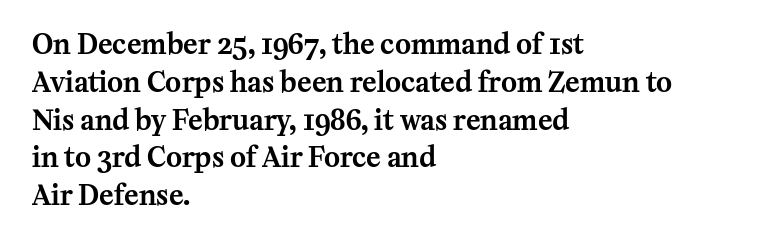
Q: Is the text italic (slanted)? A: No, it is upright.
Q: Is the text underlined? A: No.
Q: How is the paragraph aligned? A: Left-aligned.
Q: Is the spacing between letters normal or unusually wide? A: Normal.
Q: Is the spacing between lines tight, normal or loose? A: Normal.
